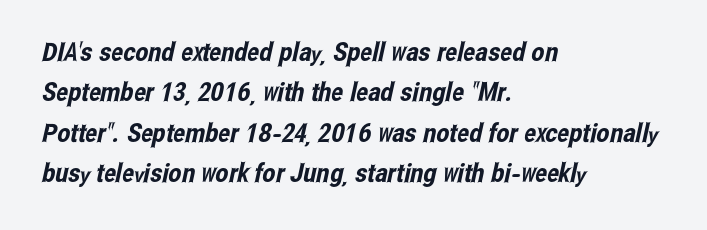
Q: Is the text underlined? A: No.
Q: How is the paragraph aligned? A: Left-aligned.
Q: Is the spacing between letters normal or unusually wide? A: Normal.
Q: Is the spacing between lines tight, normal or loose? A: Normal.
